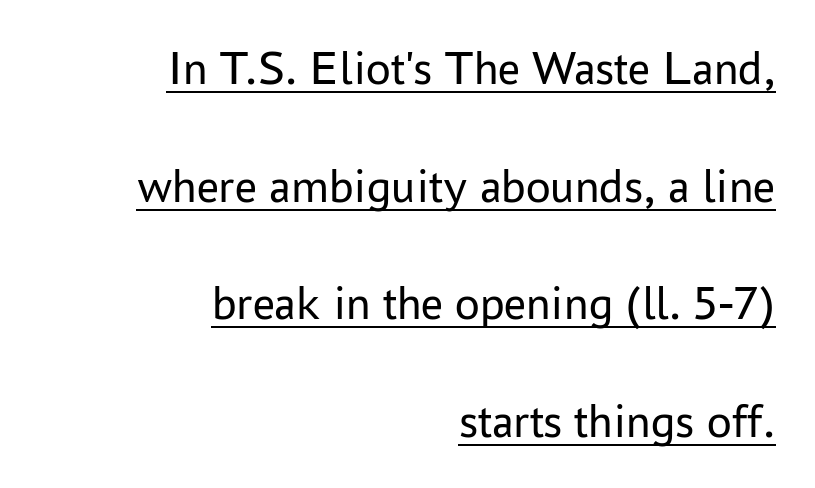
{"serif": "no", "italic": "no", "bold": "no", "weight": "regular", "width": "normal", "stroke_contrast": "low", "x_height": "medium", "monospaced": "no", "underline": "yes", "align": "right", "line_spacing": "loose", "line_spacing_ratio": 2.4, "letter_spacing": "normal", "letter_spacing_em": 0.0, "glyph_px": 49}
